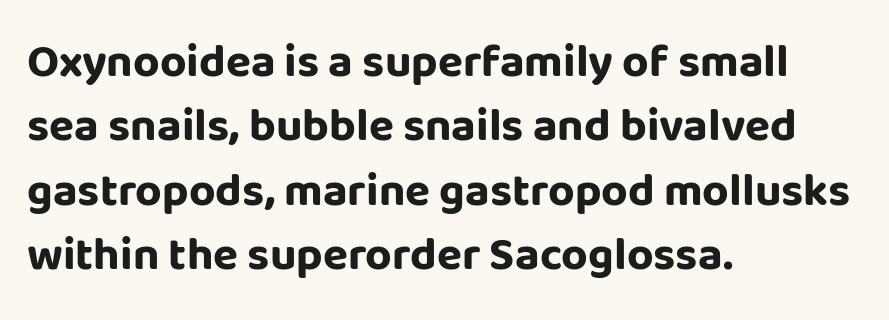
{"serif": "no", "italic": "no", "bold": "yes", "weight": "bold", "width": "normal", "stroke_contrast": "low", "x_height": "large", "monospaced": "no", "underline": "no", "align": "left", "line_spacing": "normal", "line_spacing_ratio": 1.4, "letter_spacing": "normal", "letter_spacing_em": 0.0, "glyph_px": 46}
